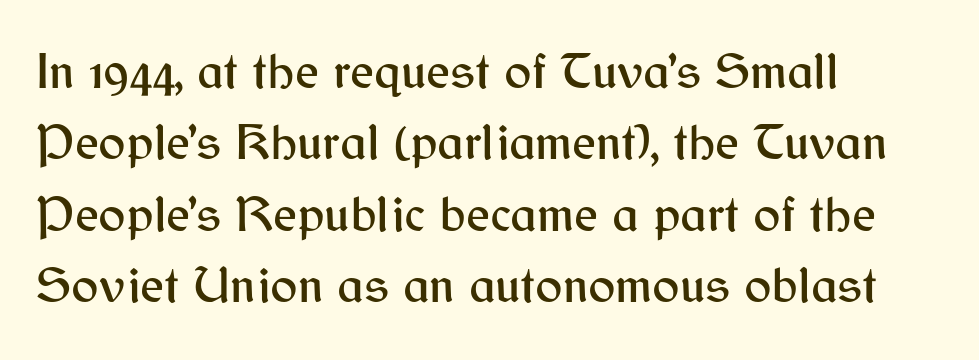
Each letter keeps its own natural width here, so spacing adapts to shape. The foot of each line stays bare and open. How would I describe the line gaps? Plain and ordinary. This rendering employs a face without finishing strokes, i.e., a sans-serif. Casual observation: everything's shoved over to the left.
